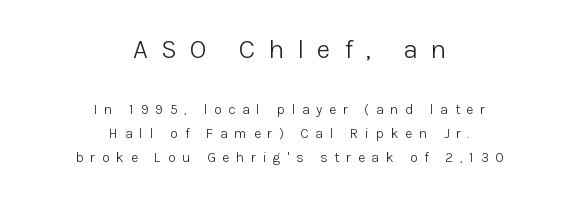
{"italic": "no", "bold": "no", "underline": "no", "align": "center", "line_spacing_ratio": 1.72, "letter_spacing": "wide", "letter_spacing_em": 0.48, "larger_block": "first", "size_ratio": 1.93, "glyph_px": 27}
